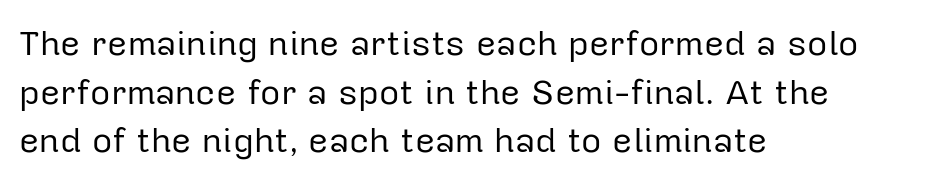
Does the lettering tilt? It doesn't — this is upright. The strokes are not fattened; the text isn't bold. Caption: multi-line text, flush left, ragged right. The rendering uses natural spacing where letterforms have individual widths.
